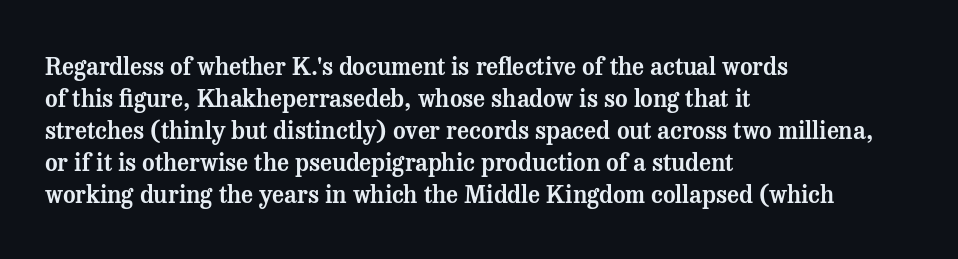
No italicization has been applied; the sample stays upright. The vertical gap from one line to the next is medium. Standard letterfit; no display-style spreading of the glyphs. The passage is arranged the way most books set body copy — flush left. Rule under the text: the space is simply empty.
